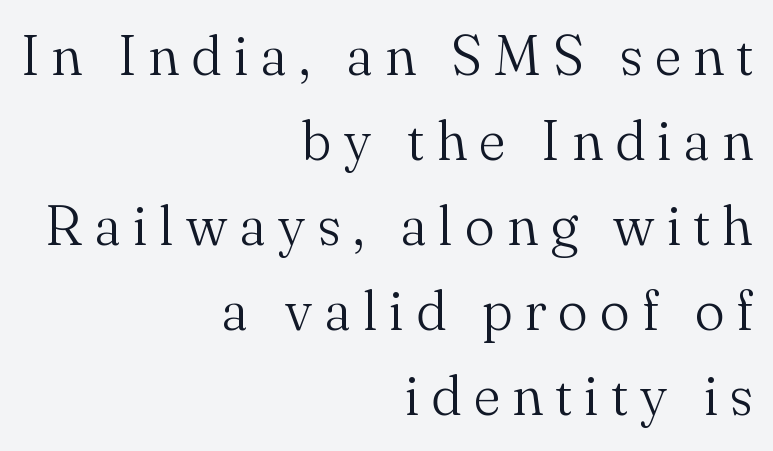
Q: Is the text bold? A: No.
Q: Is the text italic (slanted)? A: No, it is upright.
Q: Is the typeface a serif or a sans-serif typeface? A: Serif.
Q: Is the text underlined? A: No.
Q: How is the paragraph aligned? A: Right-aligned.
Q: Is the spacing between letters normal or unusually wide? A: Unusually wide.
Q: Is the spacing between lines tight, normal or loose? A: Normal.
Q: Width (condensed, normal, or wide)? A: Normal.
Q: Stroke contrast? A: Medium.
Q: x-height? A: Small.
Q: Monospaced? A: No.
